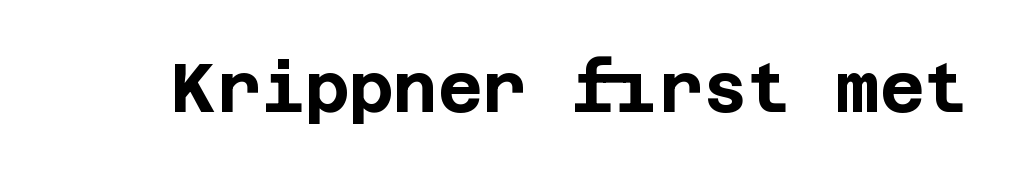
{"serif": "no", "italic": "no", "bold": "yes", "weight": "bold", "width": "normal", "stroke_contrast": "low", "x_height": "large", "underline": "no", "letter_spacing": "normal", "letter_spacing_em": 0.0, "glyph_px": 68}
